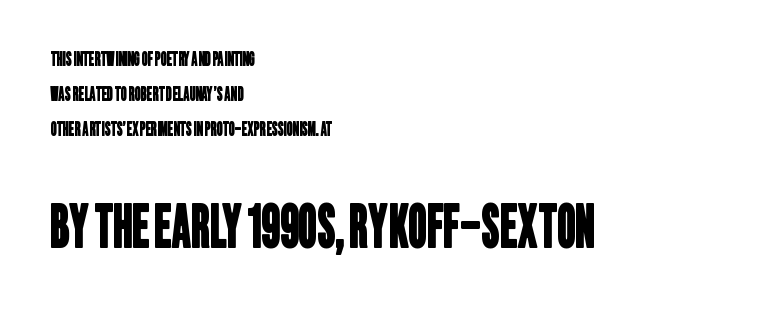
The image shows 58 px condensed sans-serif type; set left-aligned, line spacing 1.84x, normal letter spacing, not underlined; the second (bottom) block is 3.05x larger; low stroke contrast and a large x-height.
